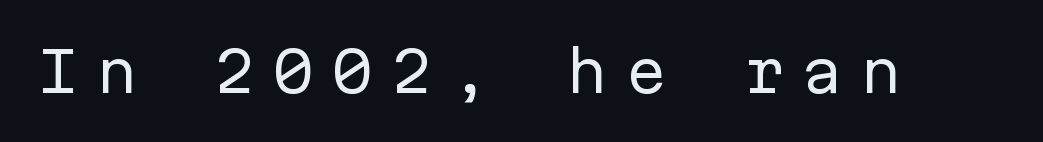
The glyphs in this specimen are sans serif. Stroke thickness stays within the range of a standard reading face or lighter. It's the straight-up-and-down kind of type. The letters are spread apart with noticeably loose tracking. The passage shown is typed in a monospace face where columns stay perfectly aligned. Check under the words: just untouched page.
